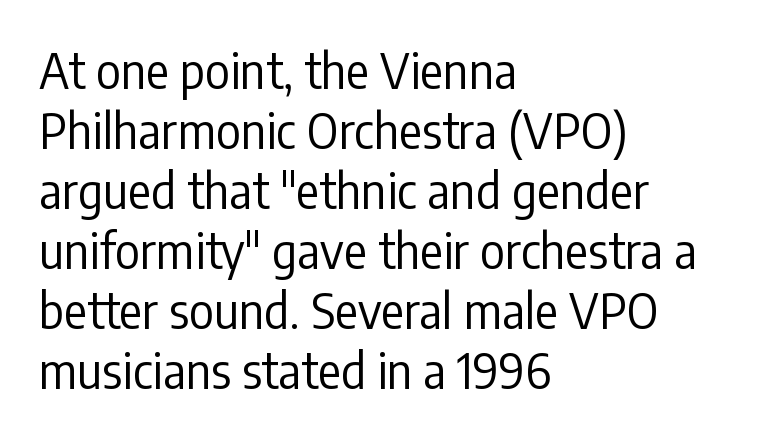
The image shows 48 px regular-weight, condensed sans-serif type, upright; set left-aligned, normal line spacing (1.25x), normal letter spacing, not underlined; low stroke contrast and a medium x-height.
